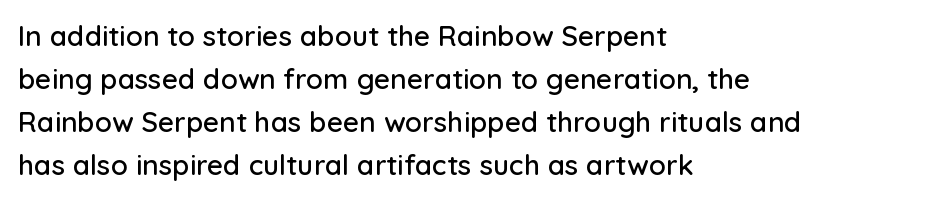
Varying glyph widths throughout — classic text-font behaviour. Only glyphs here, with clear space below each row. The designer went with a sans here, leaving each stem footless. You could call the tracking neutral — neither tight nor loose.
